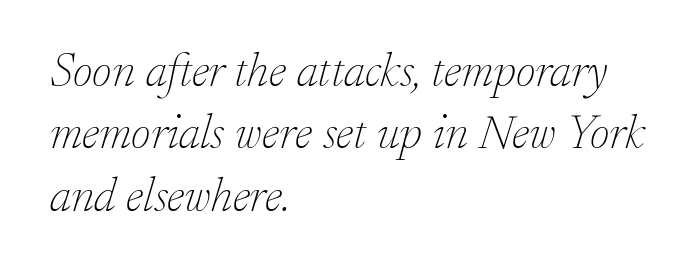
If you drew a line through each stem, it would be angled. Type without underlining. Regarding leading, the lines here are spaced in the standard way. These glyphs show unthickened strokes, regular width or finer.
